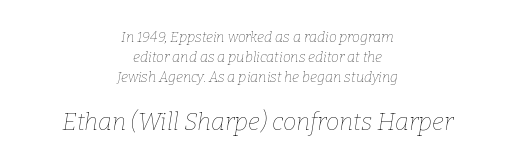
{"italic": "yes", "lean": "right", "slant_degrees": 9, "bold": "no", "underline": "no", "align": "center", "line_spacing": "normal", "line_spacing_ratio": 1.43, "letter_spacing": "normal", "letter_spacing_em": 0.0, "larger_block": "second", "size_ratio": 1.71, "glyph_px": 24}
